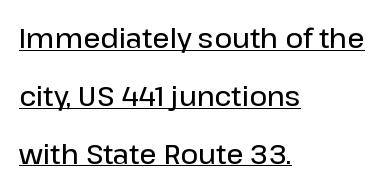
The image shows 27 px text type, upright; set left-aligned, loose line spacing (2.14x), normal letter spacing, underlined.
